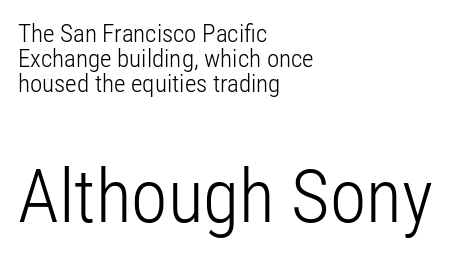
{"serif": "no", "italic": "no", "bold": "no", "weight": "light", "width": "condensed", "stroke_contrast": "low", "x_height": "medium", "monospaced": "no", "underline": "no", "align": "left", "line_spacing": "tight", "line_spacing_ratio": 1.01, "letter_spacing": "normal", "letter_spacing_em": 0.0, "larger_block": "second", "size_ratio": 2.96, "glyph_px": 74}
